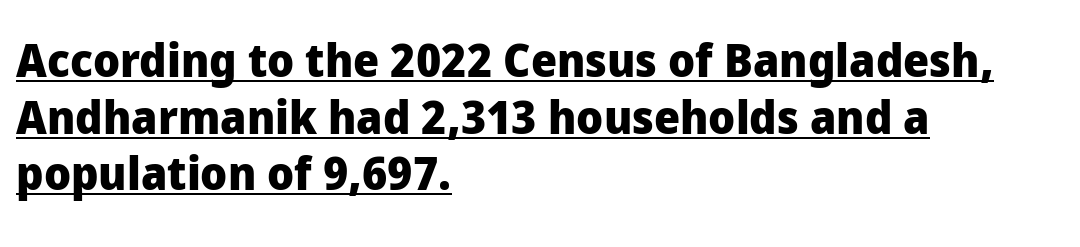
{"serif": "no", "italic": "no", "bold": "yes", "weight": "heavy", "width": "normal", "stroke_contrast": "low", "x_height": "medium", "monospaced": "no", "underline": "yes", "align": "left", "line_spacing_ratio": 1.23, "letter_spacing": "normal", "letter_spacing_em": 0.0, "glyph_px": 46}
